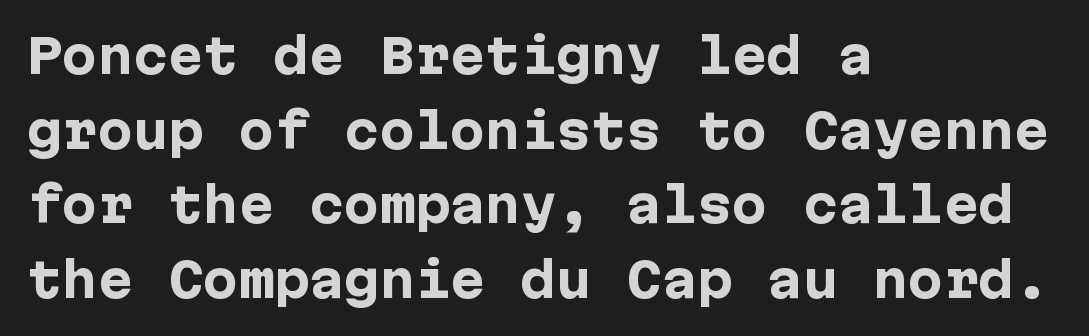
The image shows 47 px heavy sans-serif type, upright; set left-aligned, normal line spacing (1.59x), normal letter spacing, not underlined; low stroke contrast and a medium x-height.
